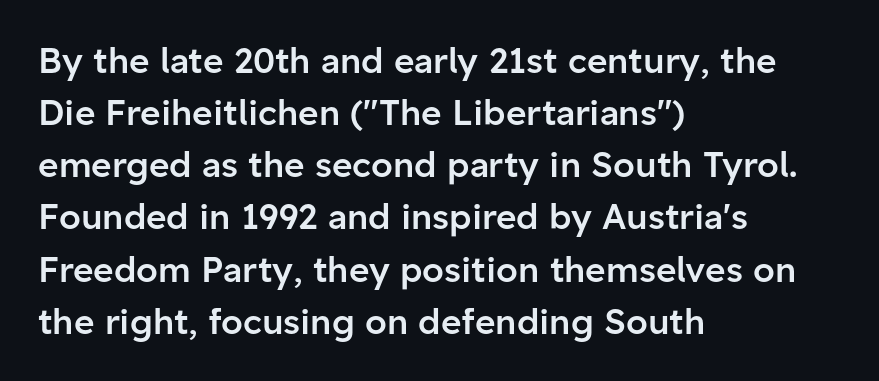
{"serif": "no", "italic": "no", "bold": "semi", "weight": "semibold", "width": "normal", "stroke_contrast": "low", "x_height": "medium", "monospaced": "no", "underline": "no", "align": "left", "line_spacing": "normal", "line_spacing_ratio": 1.49, "letter_spacing": "normal", "letter_spacing_em": 0.0, "glyph_px": 35}
